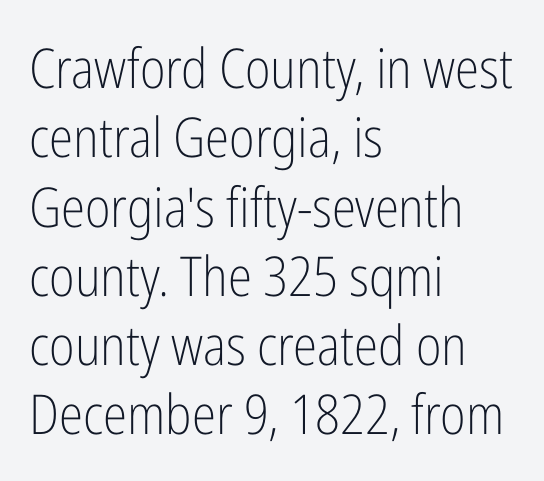
Weight: in the light-to-regular range. Observe the absence of serifs on each vertical stroke in this sample. Regarding leading, the lines here are spaced in the standard way. Style check: upright. The specimen omits any rule beneath the text block's lines.
